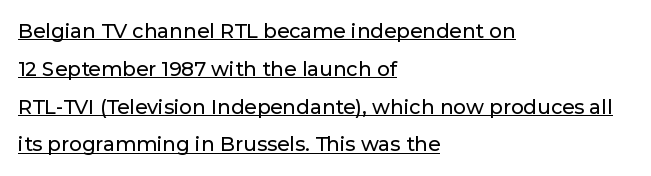
{"italic": "no", "underline": "yes", "align": "left", "line_spacing_ratio": 1.89, "letter_spacing": "normal", "letter_spacing_em": 0.0, "glyph_px": 20}
